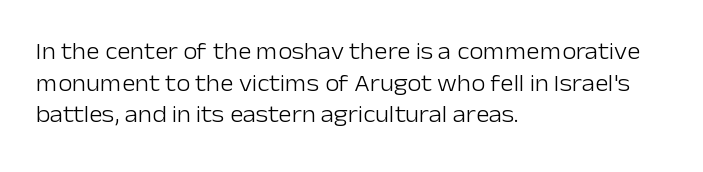
{"italic": "no", "bold": "no", "underline": "no", "align": "left", "line_spacing": "normal", "line_spacing_ratio": 1.37, "letter_spacing": "normal", "letter_spacing_em": 0.0, "glyph_px": 23}
